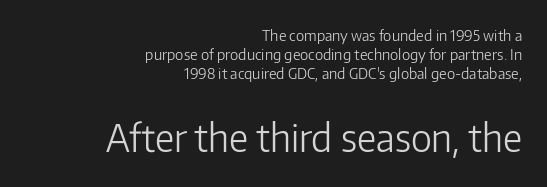
The image shows 38 px light sans-serif type, upright; set right-aligned, normal line spacing (1.26x), normal letter spacing, not underlined; the second (bottom) block is 2.53x larger; low stroke contrast and a medium x-height.
